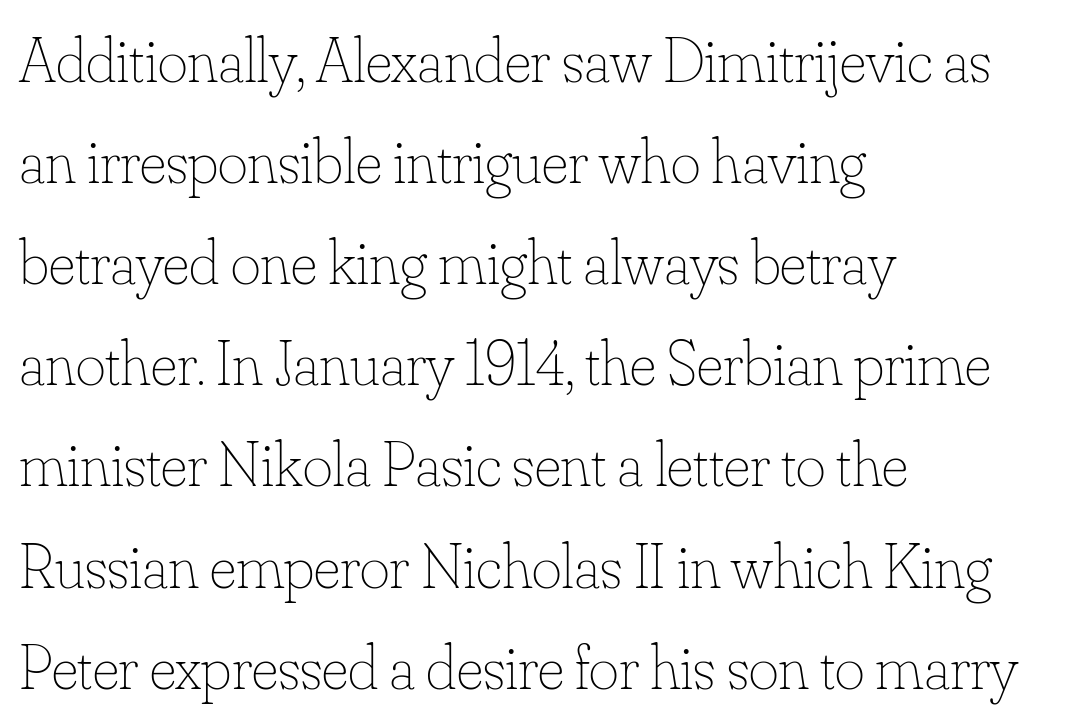
The passage shown is typed in a proportional face where columns would drift. A typesetter would call this zero additional tracking. The typography opts for an upright posture over an oblique one. Letters rest on an invisible, unmarked baseline. A typesetter would call this leading conventional body-copy spacing. Leftover space on each line is placed entirely after the last word.
